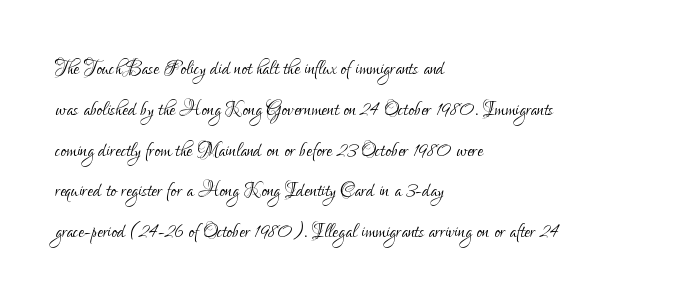
The image shows 26 px text type; set left-aligned, normal line spacing (1.57x), normal letter spacing, not underlined.
